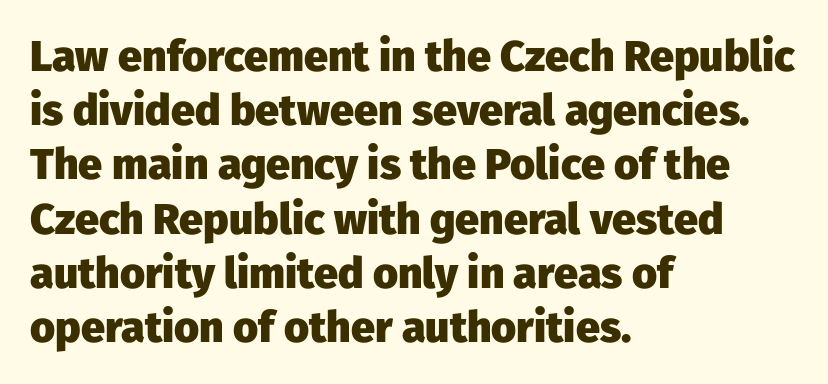
Looks like regular typesetting: each glyph gets only the width it needs. Italic: no, the glyphs are upright roman. Set as a true bold cut, around the 700 mark. Glance below the letters and you will spot only blank space. Whoever set this chose a conventional vertical rhythm. Line starts are locked; line ends wander.
